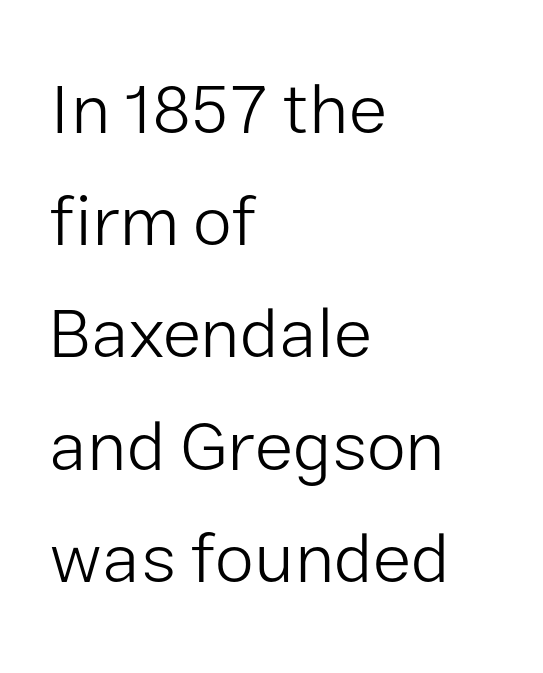
The image shows 71 px light sans-serif type, upright; set left-aligned, normal line spacing (1.58x), normal letter spacing, not underlined; low stroke contrast and a medium x-height.
